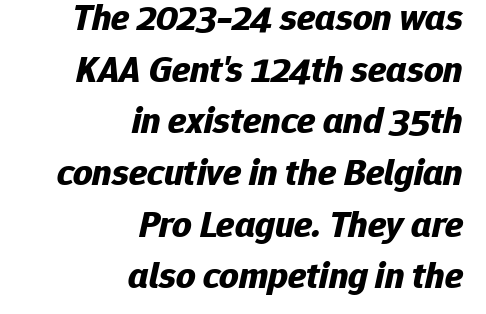
{"italic": "yes", "lean": "right", "slant_degrees": 12, "bold": "yes", "weight": "bold", "width": "normal", "stroke_contrast": "low", "x_height": "medium", "monospaced": "no", "underline": "no", "align": "right", "line_spacing": "normal", "line_spacing_ratio": 1.36, "letter_spacing": "normal", "letter_spacing_em": 0.0, "glyph_px": 38}
